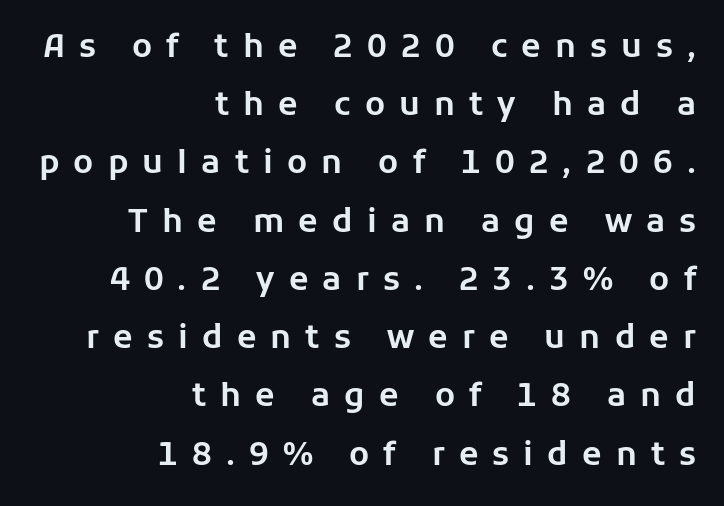
Here the designer chose a conventional face with non-uniform glyph widths. Short note: letters widely spaced. What kind of face is this? One without serifs — a sans. The typesetter chose a ragged-left arrangement here. Decoration check: the copy has no underline. Quick note: not italic, upright.
